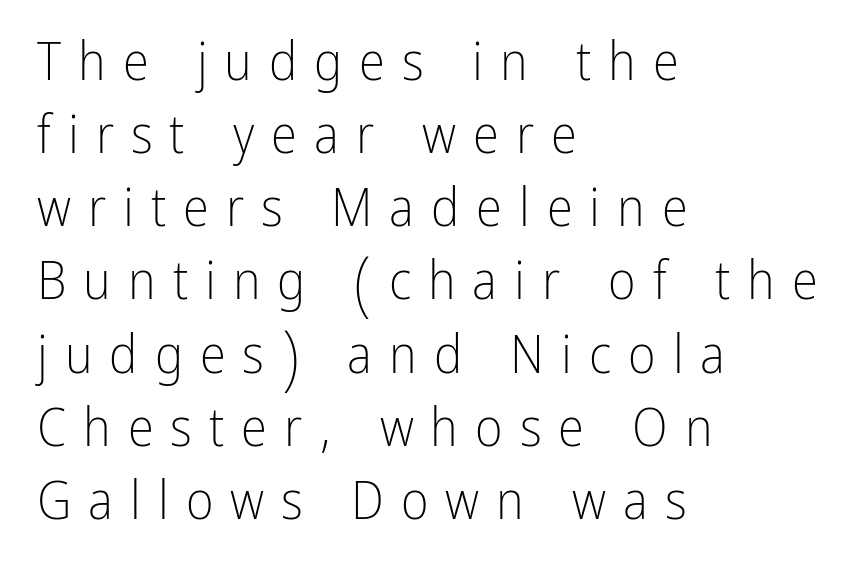
Is this a heavy cut? Hardly; it is regular or lighter. Compared with typical paragraphs, the rows here are spaced about the same. One-word summary of the alignment: left. Looks like regular typesetting: each glyph gets only the width it needs.
